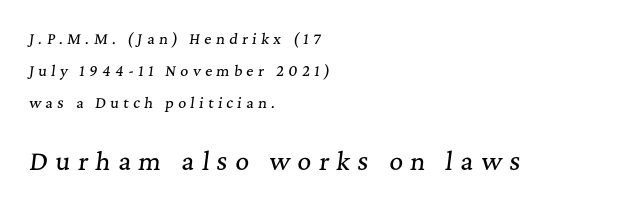
The image shows 24 px text type, italic (leaning right); set left-aligned, loose line spacing (2.28x), unusually wide letter spacing (+0.31 em), not underlined; the second (bottom) block is 1.71x larger.
